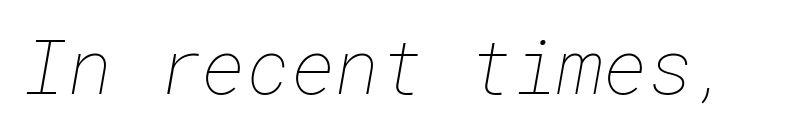
{"bold": "no", "weight": "thin", "width": "normal", "stroke_contrast": "low", "x_height": "medium", "underline": "no", "letter_spacing": "normal", "letter_spacing_em": 0.0, "glyph_px": 76}
